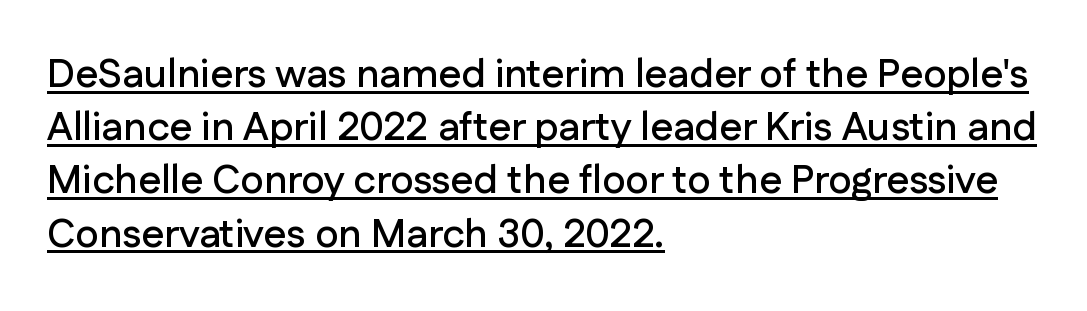
Regarding serifs, this sample does without them. Teacher's note: observe the even left margin — that is flush-left alignment. Evenly set lines give the paragraph a standard silhouette. What stands out about the letter spacing? Nothing — it is the standard amount. Character widths vary here, with narrow letters taking less room than wide ones.
